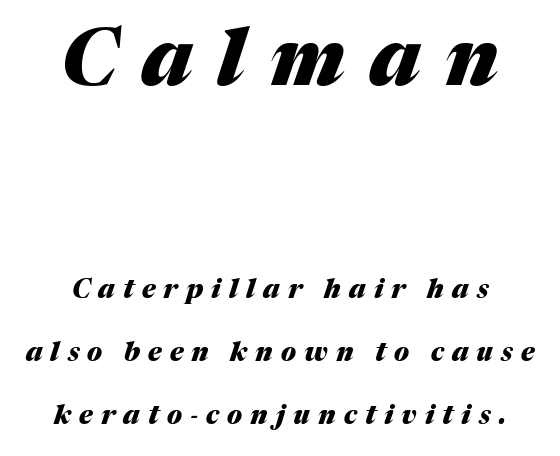
Leading is clearly above the norm, producing a sparse column. The glyphs have the mass of a bold cut. The first block has been scaled up relative to the second. Nobody drew a line under any word here. Loose tracking; the words dissolve into strings of separated letters. Yep, that's italic — everything's leaning.
